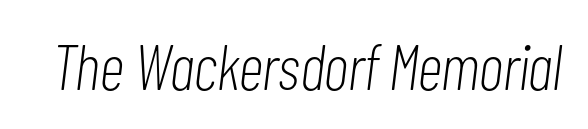
The image shows 64 px light, condensed type, italic (leaning right); set normal letter spacing, not underlined; low stroke contrast and a medium x-height.
